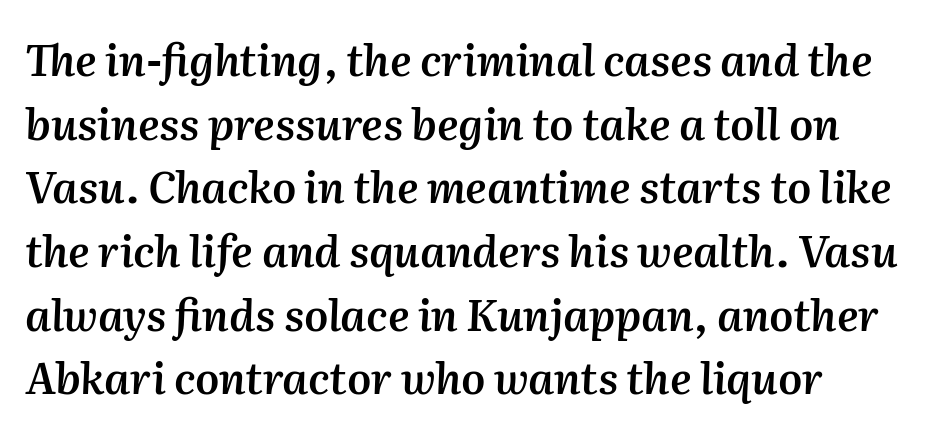
The image shows 43 px semibold type, italic (leaning right); set normal line spacing (1.48x), normal letter spacing, not underlined; medium stroke contrast and a medium x-height.
